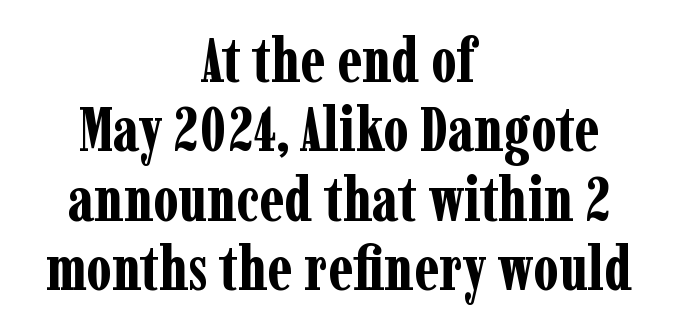
{"serif": "yes", "italic": "no", "bold": "yes", "weight": "bold", "width": "condensed", "stroke_contrast": "low", "x_height": "medium", "monospaced": "no", "underline": "no", "align": "center", "line_spacing": "tight", "line_spacing_ratio": 1.12, "letter_spacing": "normal", "letter_spacing_em": 0.0, "glyph_px": 62}
